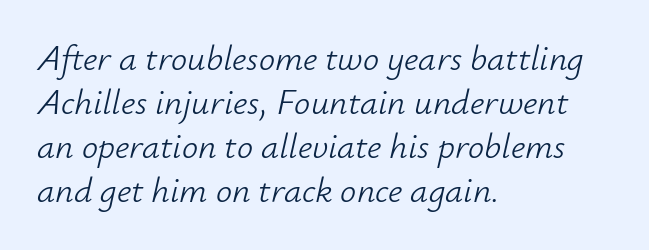
Q: Is the text bold? A: No.
Q: Is the text italic (slanted)? A: Yes, it leans right by about 12 degrees.
Q: Is the text underlined? A: No.
Q: How is the paragraph aligned? A: Left-aligned.
Q: Is the spacing between letters normal or unusually wide? A: Normal.
Q: Width (condensed, normal, or wide)? A: Normal.
Q: Stroke contrast? A: Low.
Q: x-height? A: Small.
Q: Monospaced? A: No.
